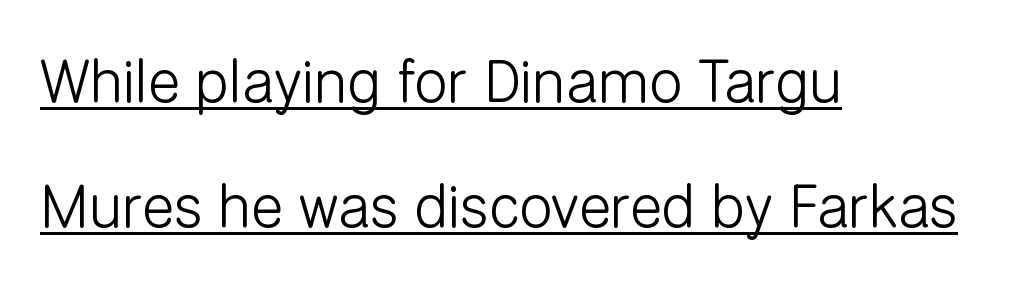
{"serif": "no", "italic": "no", "bold": "no", "weight": "light", "width": "normal", "stroke_contrast": "low", "x_height": "medium", "monospaced": "no", "underline": "yes", "align": "left", "line_spacing": "loose", "line_spacing_ratio": 2.08, "letter_spacing": "normal", "letter_spacing_em": 0.0, "glyph_px": 60}
